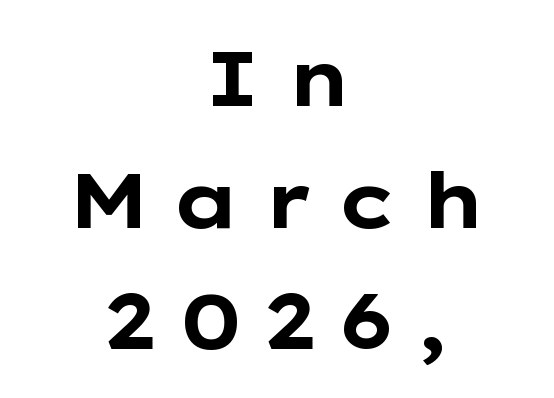
A clean baseline with only descenders dipping below it. Notice how descenders clear the ascenders below comfortably — that's standard leading. Thick stems and heavy bowls — unmistakably bold. Short and long lines alike share a common midpoint. The passage shown is typed in a proportional face where columns would drift. Spacing between characters has been opened up far beyond the box default.
